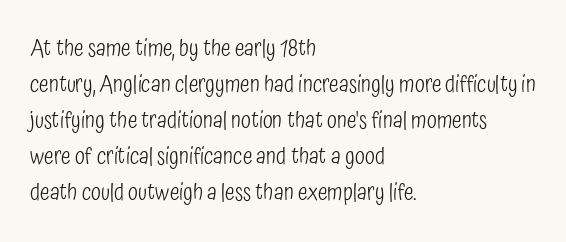
The image shows 23 px text type, upright; set left-aligned, normal line spacing (1.56x), normal letter spacing, not underlined.
